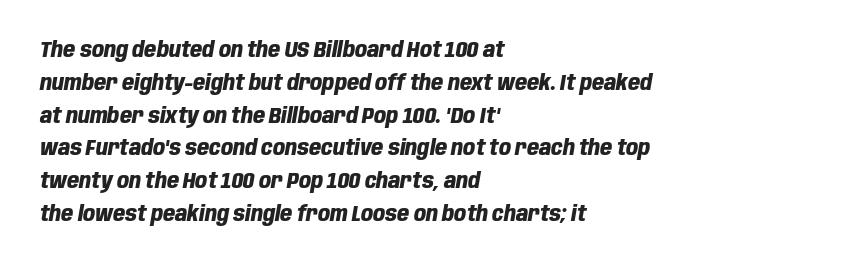
{"italic": "yes", "lean": "right", "slant_degrees": 10, "bold": "yes", "underline": "no", "align": "left", "line_spacing": "normal", "line_spacing_ratio": 1.56, "letter_spacing": "normal", "letter_spacing_em": 0.0, "glyph_px": 21}
